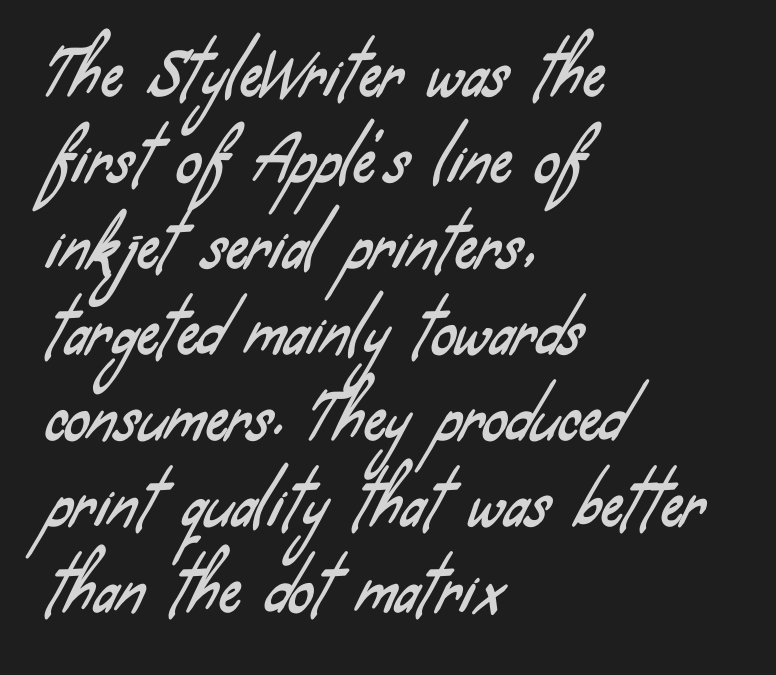
{"serif": "no", "width": "condensed", "stroke_contrast": "low", "x_height": "small", "monospaced": "no", "underline": "no", "align": "left", "line_spacing": "normal", "line_spacing_ratio": 1.41, "letter_spacing": "normal", "letter_spacing_em": 0.0, "glyph_px": 61}
